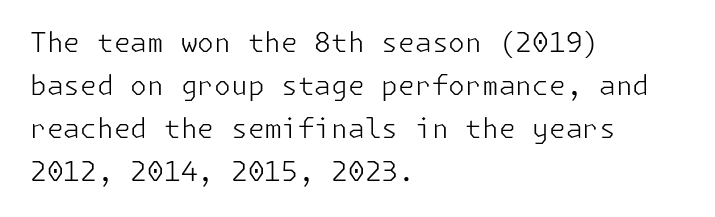
{"italic": "no", "bold": "no", "underline": "no", "align": "left", "line_spacing": "normal", "line_spacing_ratio": 1.59, "letter_spacing": "normal", "letter_spacing_em": 0.0, "glyph_px": 27}
